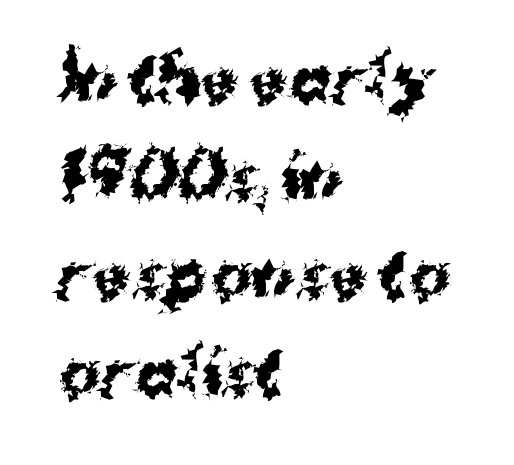
Q: Is the text bold? A: Yes.
Q: Is the text italic (slanted)? A: Yes.
Q: Is the typeface a serif or a sans-serif typeface? A: Sans-serif.
Q: Is the text underlined? A: No.
Q: How is the paragraph aligned? A: Left-aligned.
Q: Is the spacing between letters normal or unusually wide? A: Normal.
Q: Is the spacing between lines tight, normal or loose? A: Normal.
Q: Width (condensed, normal, or wide)? A: Normal.
Q: Stroke contrast? A: Medium.
Q: x-height? A: Medium.
Q: Monospaced? A: No.
